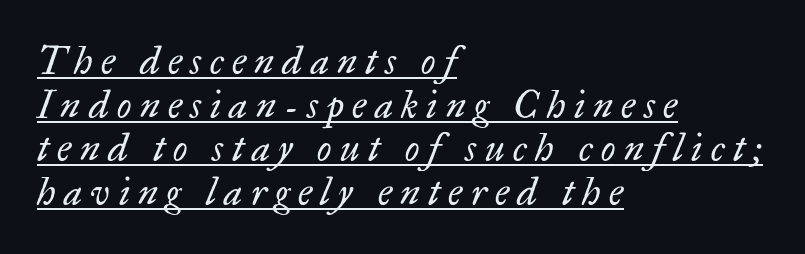
The image shows 38 px regular-weight serif type, italic (leaning right); set left-aligned, tight line spacing (1.15x), unusually wide letter spacing (+0.22 em), underlined; low stroke contrast and a small x-height.
